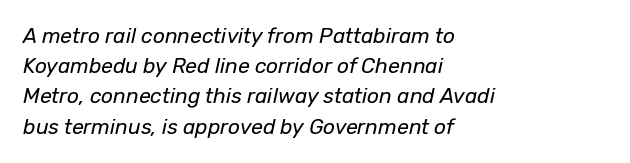
The image shows 21 px text type, italic (leaning right); set left-aligned, normal line spacing (1.44x), normal letter spacing, not underlined.
